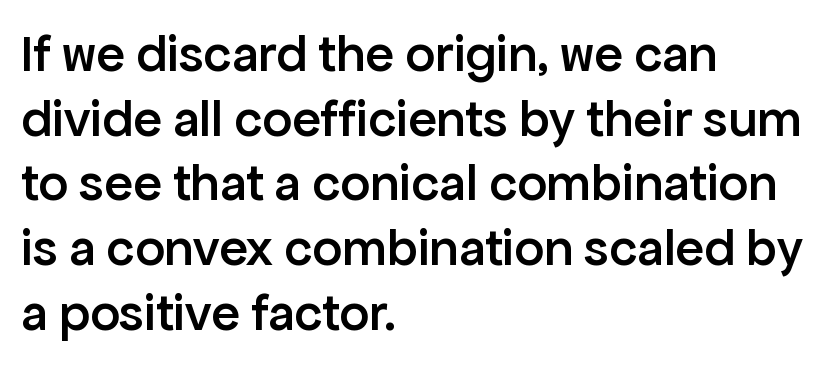
Q: Is the text bold? A: Semi-bold.
Q: Is the text italic (slanted)? A: No, it is upright.
Q: Is the typeface a serif or a sans-serif typeface? A: Sans-serif.
Q: Is the text underlined? A: No.
Q: How is the paragraph aligned? A: Left-aligned.
Q: Is the spacing between letters normal or unusually wide? A: Normal.
Q: Width (condensed, normal, or wide)? A: Normal.
Q: Stroke contrast? A: Low.
Q: x-height? A: Medium.
Q: Monospaced? A: No.
